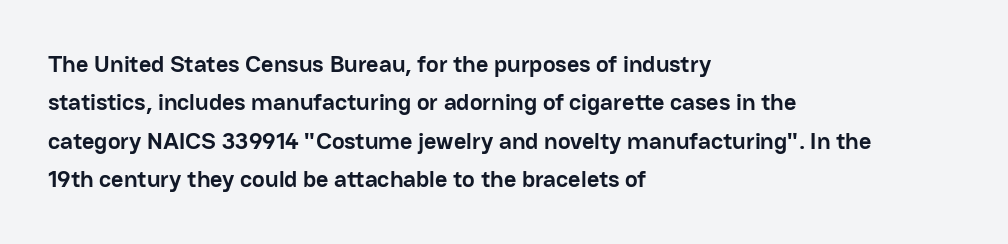
Check the space under the baseline: it is left empty. A classic flush-left, rag-right setting is used for this passage. These lines sit exactly where default settings would place them. Students, note that the glyphs here touch the page at normal intervals. The type sits square on the baseline with zero lean.
